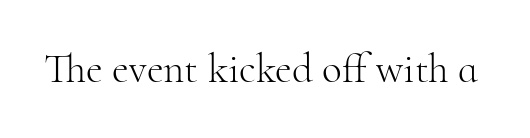
The image shows 41 px light serif type, upright; set normal letter spacing, not underlined; high stroke contrast and a small x-height.
